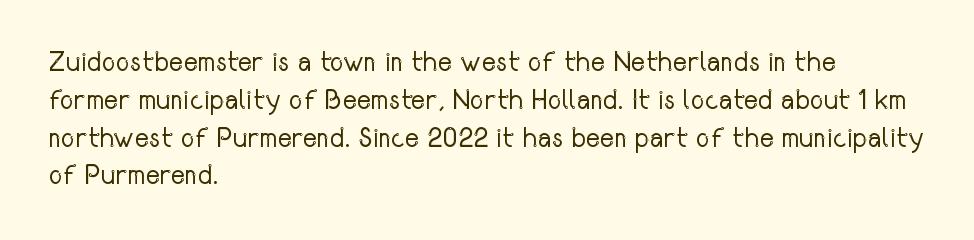
Short note: letters normally spaced. These lines are set flush left with a ragged right edge. The passage shown is not bold in any degree. Rows of type keep a routine distance in the vertical direction. This is the regular roman posture of the typeface.
